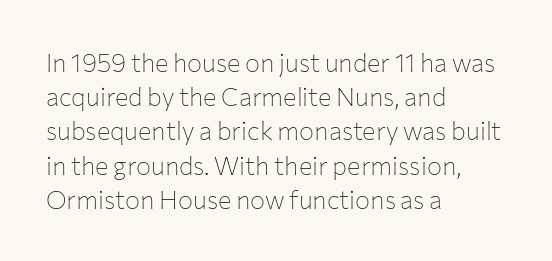
The area under the type is left untouched. A roman cut, with each character standing at attention. Observe the ordinary spacing: letters are neighbours, not strangers. Notice how the passage keeps a crisp vertical edge on the left only.
